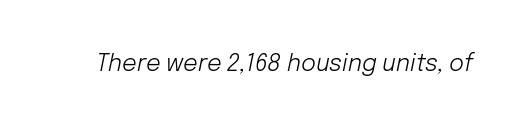
The image shows 23 px text type, italic (leaning right); set normal letter spacing, not underlined.
